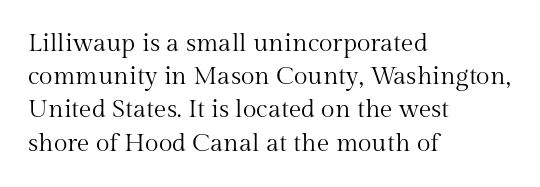
{"italic": "no", "bold": "no", "underline": "no", "align": "left", "line_spacing": "normal", "line_spacing_ratio": 1.33, "letter_spacing": "normal", "letter_spacing_em": 0.0, "glyph_px": 25}
